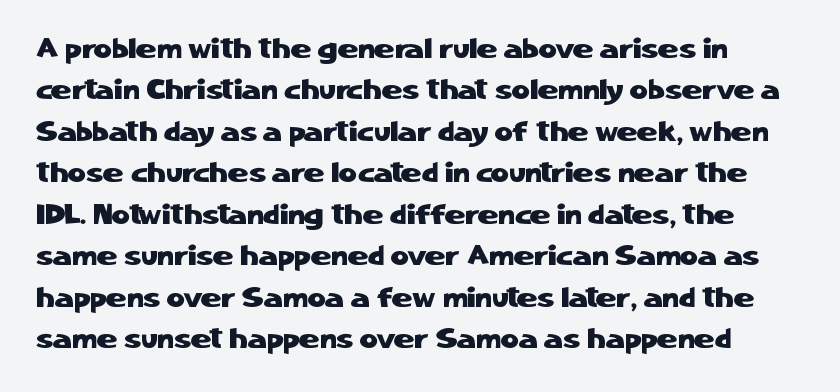
Q: Is the text italic (slanted)? A: No, it is upright.
Q: Is the typeface a serif or a sans-serif typeface? A: Sans-serif.
Q: Is the text underlined? A: No.
Q: Is the spacing between letters normal or unusually wide? A: Normal.
Q: Is the spacing between lines tight, normal or loose? A: Normal.
Q: Width (condensed, normal, or wide)? A: Normal.
Q: Stroke contrast? A: Low.
Q: x-height? A: Medium.
Q: Monospaced? A: No.
